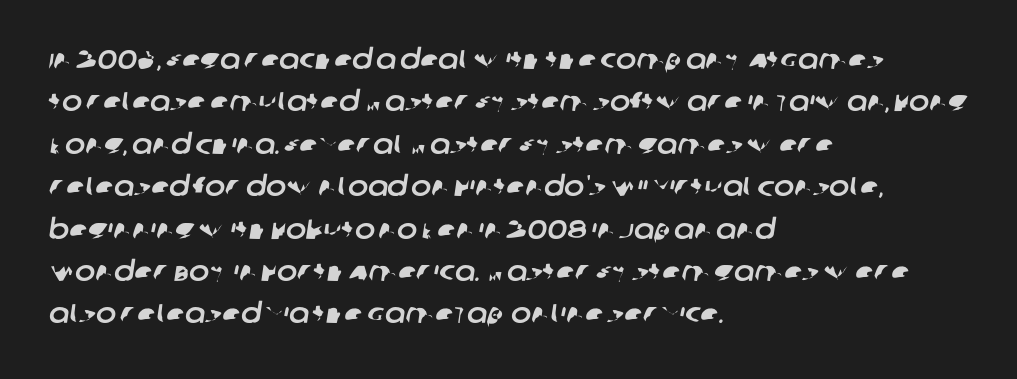
{"underline": "no", "align": "left", "line_spacing": "normal", "line_spacing_ratio": 1.57, "letter_spacing": "normal", "letter_spacing_em": 0.0, "glyph_px": 27}
